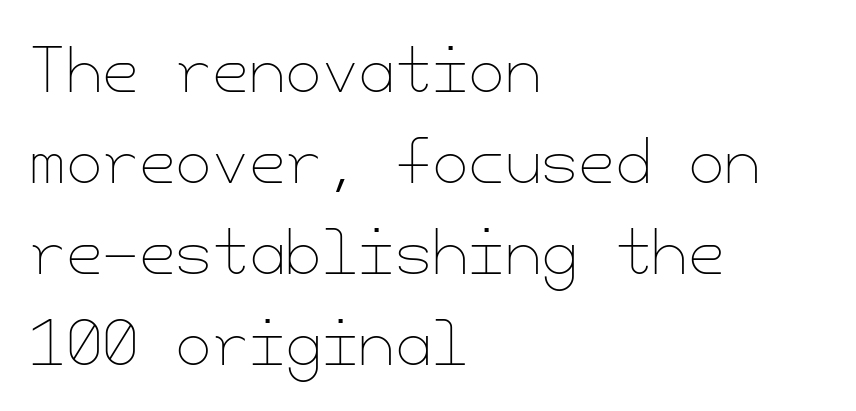
The image shows 59 px thin type, upright; set left-aligned, normal line spacing (1.54x), normal letter spacing, not underlined; low stroke contrast and a small x-height.
